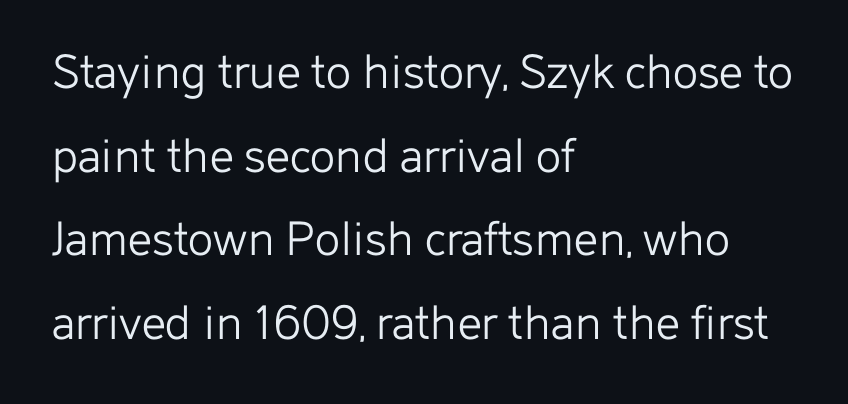
Q: Is the text bold? A: No.
Q: Is the text italic (slanted)? A: No, it is upright.
Q: Is the typeface a serif or a sans-serif typeface? A: Sans-serif.
Q: Is the text underlined? A: No.
Q: How is the paragraph aligned? A: Left-aligned.
Q: Is the spacing between letters normal or unusually wide? A: Normal.
Q: Is the spacing between lines tight, normal or loose? A: Normal.
Q: Width (condensed, normal, or wide)? A: Normal.
Q: Stroke contrast? A: Low.
Q: x-height? A: Medium.
Q: Monospaced? A: No.
